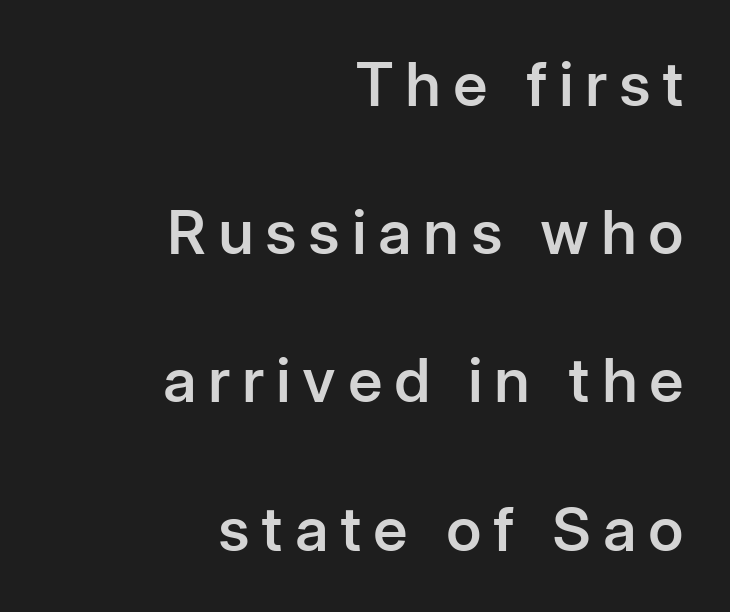
The image shows 61 px semibold sans-serif type, upright; set right-aligned, loose line spacing (2.43x), not underlined; low stroke contrast and a medium x-height.
